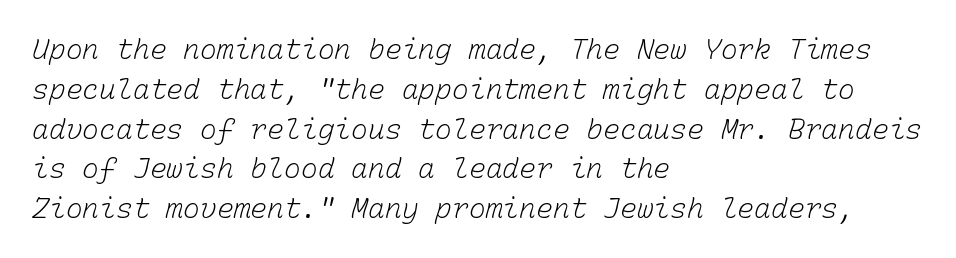
Every character here occupies the same horizontal width, giving the sample a typewriter-like rhythm. This rendering features lettering with no underline. How are the letters spaced? Ordinarily, with no added tracking. Layout note: lines flush left. One glance says typical: line gaps are just what's usual. Counters stay open thanks to moderate or lighter strokes.
